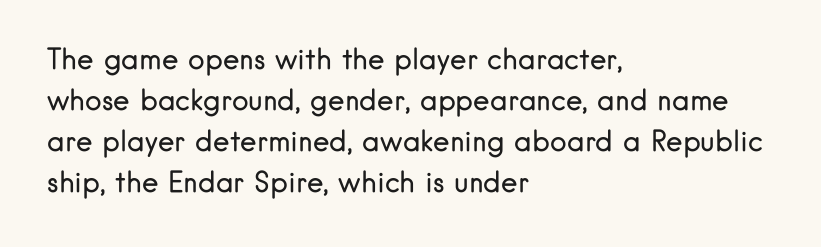
The image shows 28 px regular-weight sans-serif type, upright; set left-aligned, normal line spacing (1.47x), normal letter spacing, not underlined; low stroke contrast and a small x-height.
